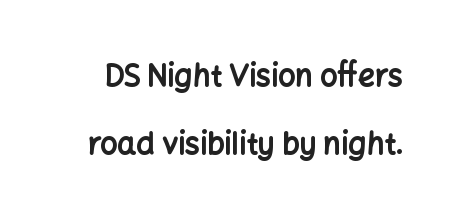
Q: Is the text bold? A: Yes.
Q: Is the text italic (slanted)? A: No, it is upright.
Q: Is the typeface a serif or a sans-serif typeface? A: Sans-serif.
Q: Is the text underlined? A: No.
Q: Is the spacing between letters normal or unusually wide? A: Normal.
Q: Is the spacing between lines tight, normal or loose? A: Loose.
Q: Width (condensed, normal, or wide)? A: Normal.
Q: Stroke contrast? A: Low.
Q: x-height? A: Medium.
Q: Monospaced? A: No.
